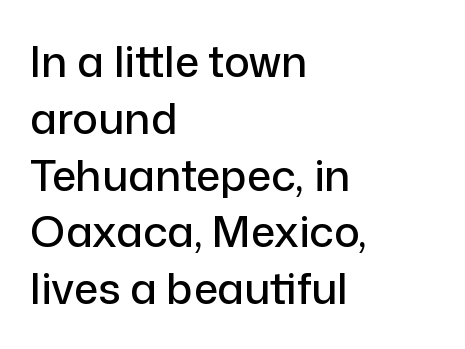
Q: Is the text italic (slanted)? A: No, it is upright.
Q: Is the typeface a serif or a sans-serif typeface? A: Sans-serif.
Q: Is the text underlined? A: No.
Q: How is the paragraph aligned? A: Left-aligned.
Q: Is the spacing between letters normal or unusually wide? A: Normal.
Q: Is the spacing between lines tight, normal or loose? A: Normal.
Q: Width (condensed, normal, or wide)? A: Normal.
Q: Stroke contrast? A: Low.
Q: x-height? A: Medium.
Q: Monospaced? A: No.
